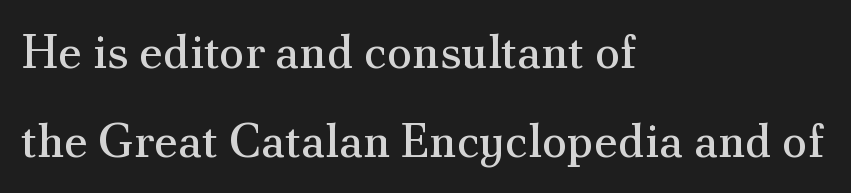
{"serif": "yes", "italic": "no", "bold": "no", "weight": "regular", "width": "normal", "stroke_contrast": "medium", "x_height": "small", "monospaced": "no", "underline": "no", "align": "left", "line_spacing_ratio": 1.89, "letter_spacing": "normal", "letter_spacing_em": 0.0, "glyph_px": 47}
